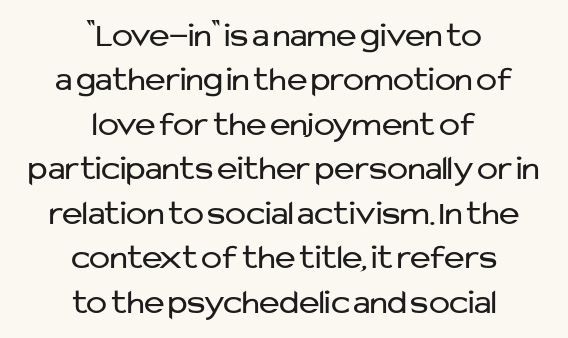
Is the stroke heavy? The answer is a plain regular-or-lighter. Descenders hang freely into open space. Neither beginnings nor endings align; midpoints do. Glyph-to-glyph distance matches everyday printed text. Think of a printed novel: that variable character pitch is what you see here. This sample uses an upright cut, with every glyph sitting square on the baseline.
